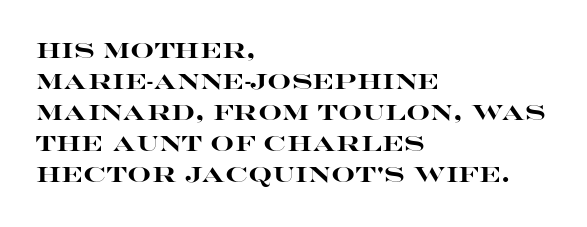
These lines keep a tight, regular rhythm from letter to letter. The typesetting leans heavy: a genuine bold. Line beginnings align vertically; line endings do not. If you drew a line through each stem, it would be perfectly vertical. Letters rest on an invisible, unmarked baseline.
